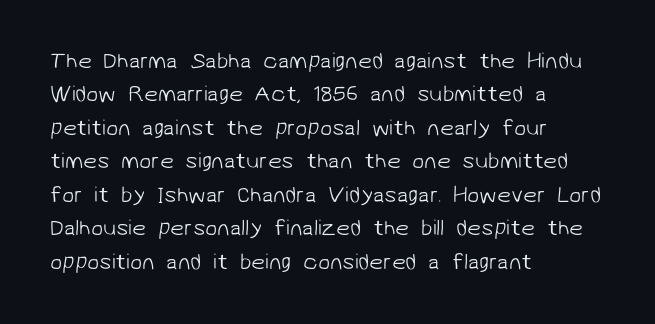
The rendering uses a moderate line-height, typical for paragraphs. Each row of text sits above clean, open space. Stroke mass is kept to a normal reading level or below. One-word summary of the alignment: left. Default kerning and tracking; the words read as compact shapes.
